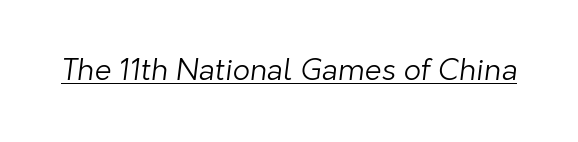
Notice how a bar underscores the lettering throughout. Nobody touched the tracking dial on this one. This is not heavy type; no bold has been used. The text was rendered using a sans face with plain stroke endings. This sample has the flowing, uneven cadence of proportional lettering.
